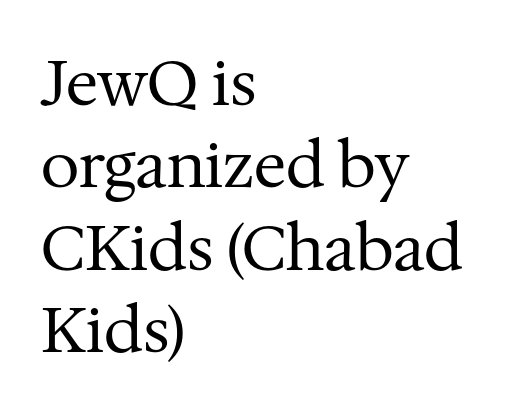
The image shows 62 px regular-weight serif type, upright; set left-aligned, normal line spacing (1.33x), normal letter spacing, not underlined; medium stroke contrast and a medium x-height.
